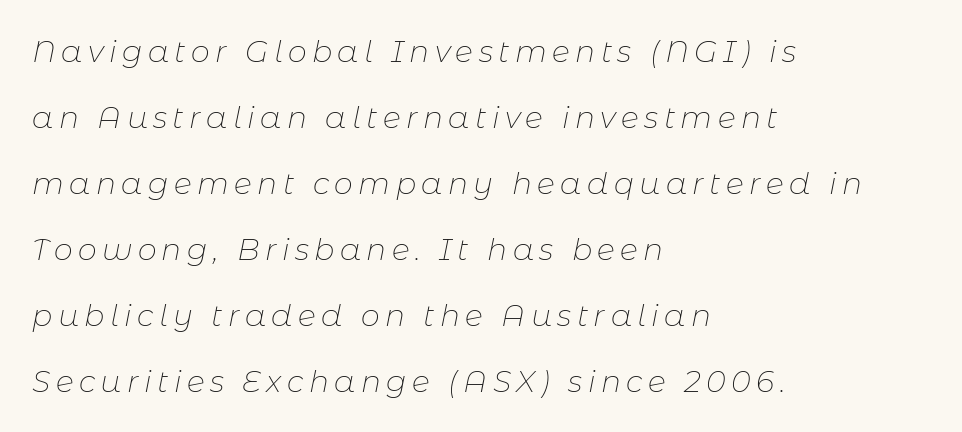
{"italic": "yes", "lean": "right", "slant_degrees": 11, "bold": "no", "weight": "thin", "width": "normal", "stroke_contrast": "low", "x_height": "medium", "monospaced": "no", "underline": "no", "align": "left", "line_spacing": "loose", "line_spacing_ratio": 2.2, "glyph_px": 30}
